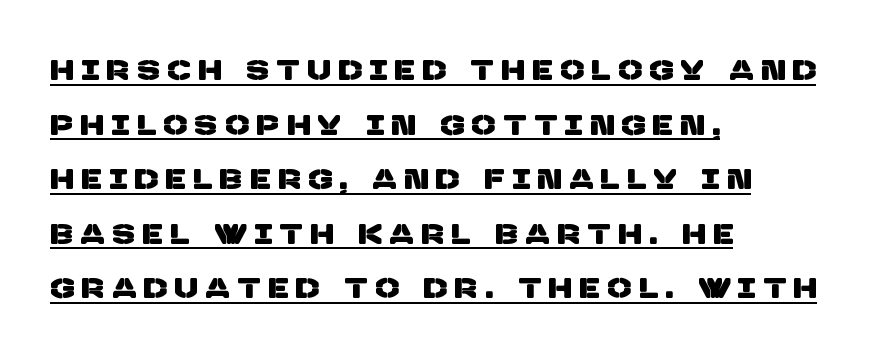
Q: Is the typeface a serif or a sans-serif typeface? A: Sans-serif.
Q: Is the text underlined? A: Yes.
Q: How is the paragraph aligned? A: Left-aligned.
Q: Is the spacing between letters normal or unusually wide? A: Unusually wide.
Q: Is the spacing between lines tight, normal or loose? A: Loose.
Q: Width (condensed, normal, or wide)? A: Normal.
Q: Stroke contrast? A: Low.
Q: x-height? A: Large.
Q: Monospaced? A: No.
